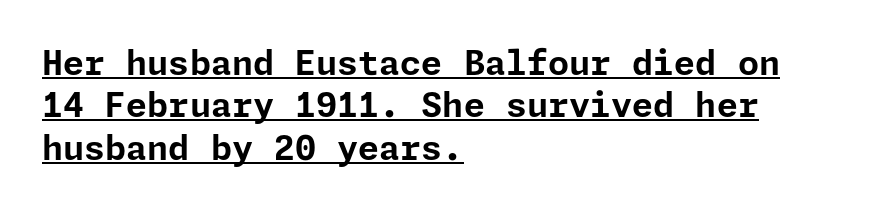
Q: Is the text bold? A: Yes.
Q: Is the text italic (slanted)? A: No, it is upright.
Q: Is the typeface a serif or a sans-serif typeface? A: Sans-serif.
Q: Is the text underlined? A: Yes.
Q: How is the paragraph aligned? A: Left-aligned.
Q: Is the spacing between letters normal or unusually wide? A: Normal.
Q: Is the spacing between lines tight, normal or loose? A: Normal.
Q: Width (condensed, normal, or wide)? A: Normal.
Q: Stroke contrast? A: Low.
Q: x-height? A: Medium.
